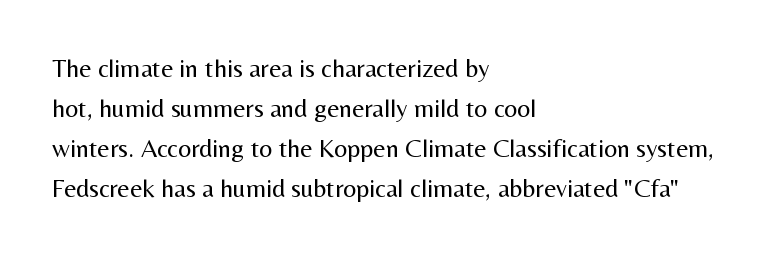
{"italic": "no", "bold": "no", "underline": "no", "align": "left", "line_spacing": "normal", "line_spacing_ratio": 1.54, "letter_spacing": "normal", "letter_spacing_em": 0.0, "glyph_px": 26}
